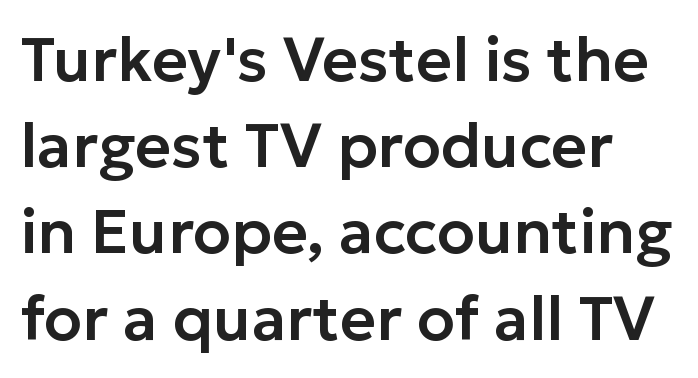
{"serif": "no", "italic": "no", "width": "normal", "stroke_contrast": "low", "x_height": "medium", "monospaced": "no", "underline": "no", "line_spacing": "normal", "line_spacing_ratio": 1.39, "letter_spacing": "normal", "letter_spacing_em": 0.0, "glyph_px": 62}
